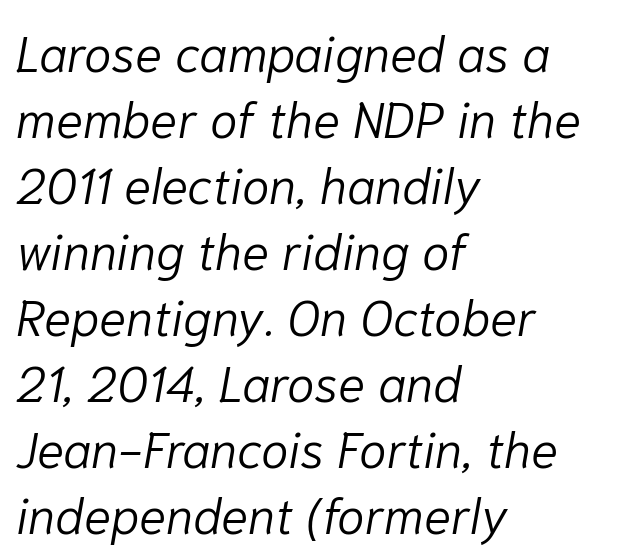
The image shows 50 px light type, italic (leaning right); set left-aligned, normal line spacing (1.32x), normal letter spacing, not underlined; low stroke contrast and a medium x-height.
